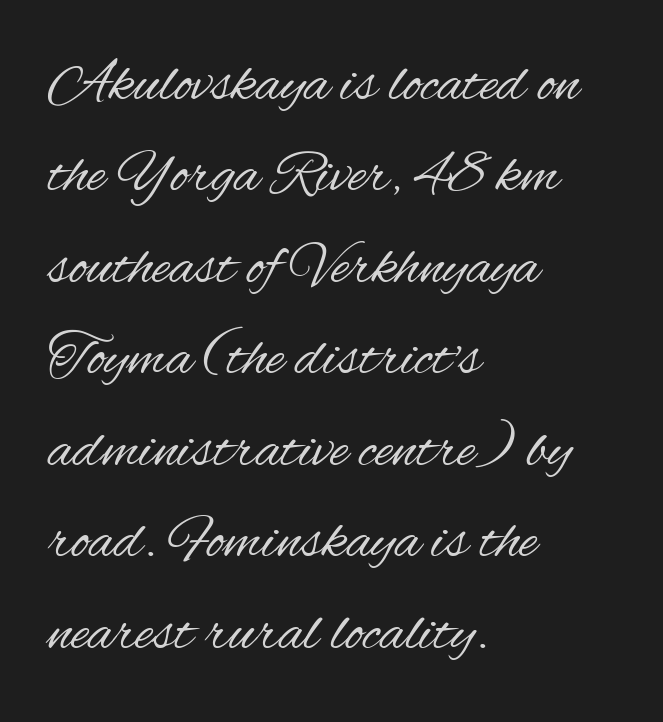
The block of text has a typical density, with ordinary space between rows. Each stroke keeps to a modest, everyday thickness or less. Letterform terminals end flat and unadorned throughout the passage. Varying glyph widths throughout — classic text-font behaviour.
